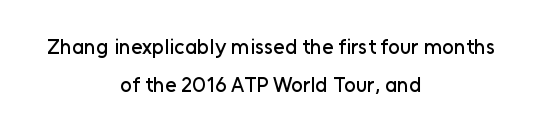
{"italic": "no", "underline": "no", "align": "center", "line_spacing_ratio": 1.83, "letter_spacing": "normal", "letter_spacing_em": 0.0, "glyph_px": 21}
